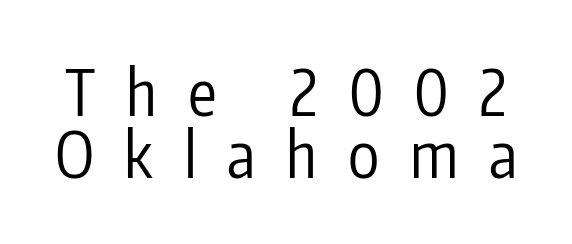
Q: Is the text bold? A: No.
Q: Is the text italic (slanted)? A: No, it is upright.
Q: Is the typeface a serif or a sans-serif typeface? A: Sans-serif.
Q: Is the text underlined? A: No.
Q: Is the spacing between letters normal or unusually wide? A: Unusually wide.
Q: Is the spacing between lines tight, normal or loose? A: Tight.
Q: Width (condensed, normal, or wide)? A: Condensed.
Q: Stroke contrast? A: Low.
Q: x-height? A: Medium.
Q: Monospaced? A: No.
